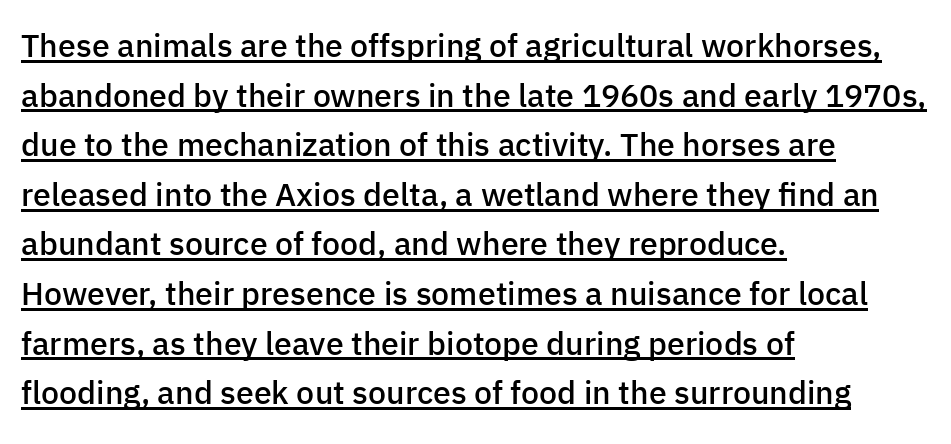
Reading down the column, the eye jumps a familiar distance to each next line. The ragged edge is on the right, which tells us the setting is flush left. Each letter's strokes conclude bluntly, with no projecting serifs. This sample uses an upright cut, with every glyph sitting square on the baseline.
